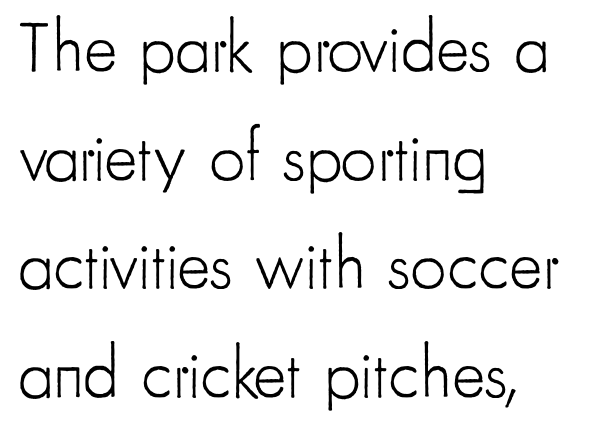
Q: Is the text bold? A: No.
Q: Is the text italic (slanted)? A: No, it is upright.
Q: Is the typeface a serif or a sans-serif typeface? A: Sans-serif.
Q: Is the text underlined? A: No.
Q: How is the paragraph aligned? A: Left-aligned.
Q: Is the spacing between letters normal or unusually wide? A: Normal.
Q: Is the spacing between lines tight, normal or loose? A: Normal.
Q: Width (condensed, normal, or wide)? A: Condensed.
Q: Stroke contrast? A: Low.
Q: x-height? A: Small.
Q: Monospaced? A: No.
